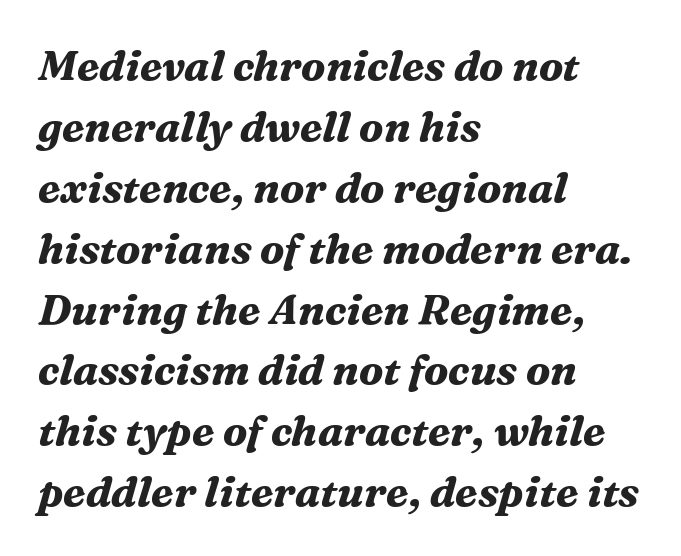
Casual observation: everything's shoved over to the left. Is the letter spacing exaggerated? No — it looks like the ordinary default. Strong, thick strokes mark this as bold type. You can tell from the footed stems that serif type was used.
